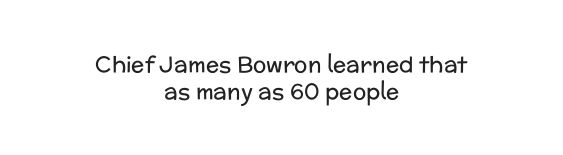
The weight would be labelled regular, book, light, or lighter still. This sample is center-justified, so both line endings float freely. The rendering keeps characters at their native spacing. Has an underline been added? It has not. You can tell it's not italic because the verticals are truly vertical.
